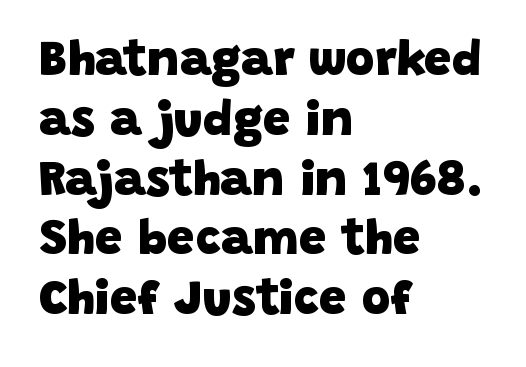
Q: Is the text bold? A: Yes.
Q: Is the typeface a serif or a sans-serif typeface? A: Sans-serif.
Q: Is the text underlined? A: No.
Q: How is the paragraph aligned? A: Left-aligned.
Q: Is the spacing between letters normal or unusually wide? A: Normal.
Q: Width (condensed, normal, or wide)? A: Normal.
Q: Stroke contrast? A: Low.
Q: x-height? A: Large.
Q: Monospaced? A: No.
